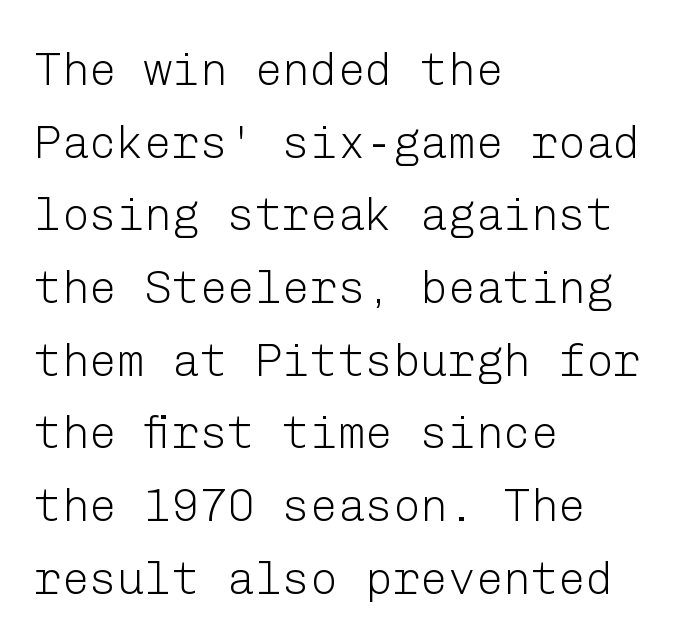
{"serif": "no", "italic": "no", "bold": "no", "weight": "light", "width": "normal", "stroke_contrast": "low", "x_height": "medium", "underline": "no", "align": "left", "line_spacing": "normal", "line_spacing_ratio": 1.58, "letter_spacing": "normal", "letter_spacing_em": 0.0, "glyph_px": 46}
